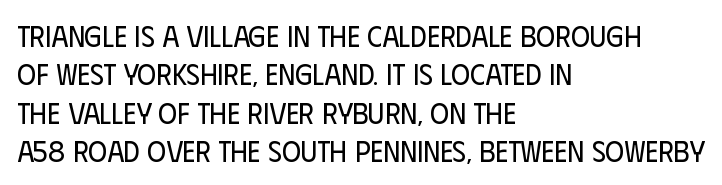
The image shows 29 px regular-weight, condensed sans-serif type, upright; set left-aligned, normal line spacing (1.32x), normal letter spacing, not underlined; low stroke contrast and a large x-height.
